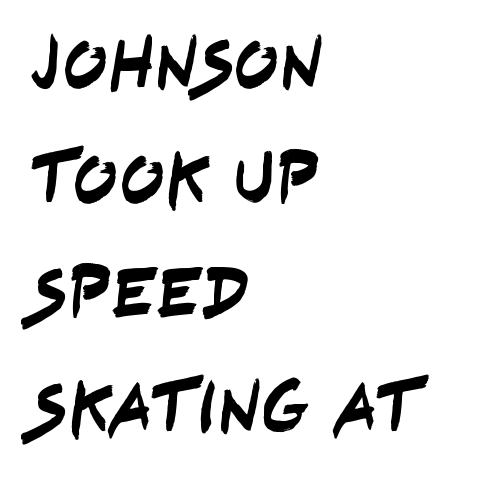
Between one letter and the next there's only the usual sliver of space. These lines stack with their left ends in a neat column. Check under the words: just untouched page. Check where the strokes stop: nothing finishes them off — pure sans. Character widths vary here, with narrow letters taking less room than wide ones. Baseline-to-baseline distance is the conventional proportion of letter height.
